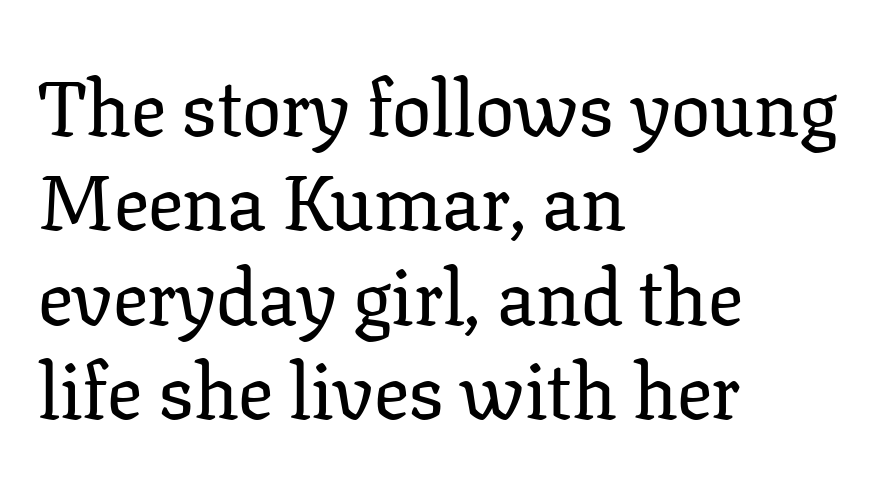
Glyph-to-glyph distance matches everyday printed text. Caption: multi-line text, flush left, ragged right. Words float on clear page, feet unadorned. When letters stand straight like this, we call the style roman or upright. The type family on display is of the serif kind.
